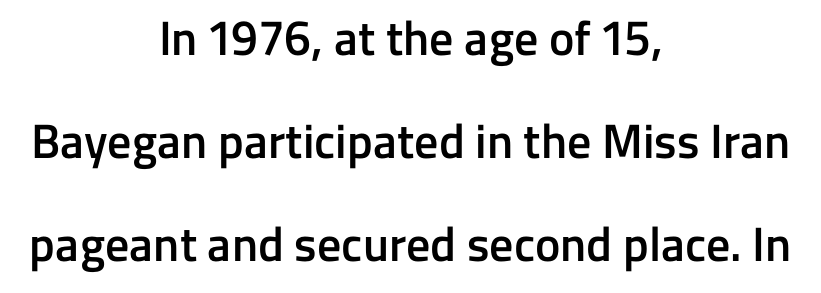
Q: Is the text bold? A: Semi-bold.
Q: Is the text italic (slanted)? A: No, it is upright.
Q: Is the typeface a serif or a sans-serif typeface? A: Sans-serif.
Q: Is the text underlined? A: No.
Q: How is the paragraph aligned? A: Centered.
Q: Is the spacing between letters normal or unusually wide? A: Normal.
Q: Is the spacing between lines tight, normal or loose? A: Loose.
Q: Width (condensed, normal, or wide)? A: Normal.
Q: Stroke contrast? A: Low.
Q: x-height? A: Medium.
Q: Monospaced? A: No.
